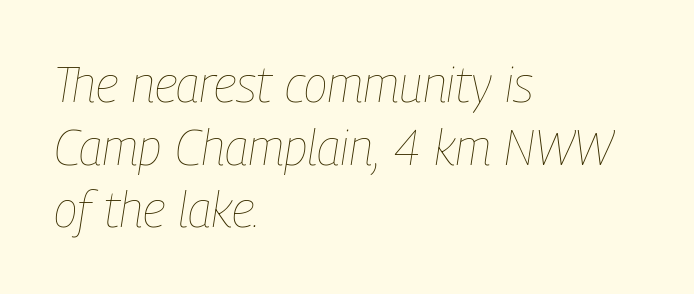
The image shows 49 px thin, condensed type, italic (leaning right); set left-aligned, normal line spacing (1.28x), normal letter spacing, not underlined; low stroke contrast and a medium x-height.
